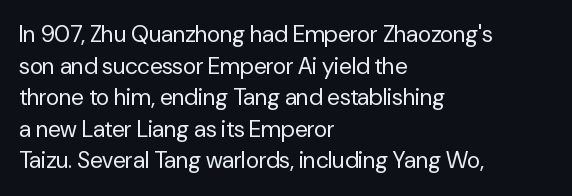
Q: Is the text bold? A: No.
Q: Is the text italic (slanted)? A: No, it is upright.
Q: Is the text underlined? A: No.
Q: How is the paragraph aligned? A: Left-aligned.
Q: Is the spacing between letters normal or unusually wide? A: Normal.
Q: Is the spacing between lines tight, normal or loose? A: Normal.
